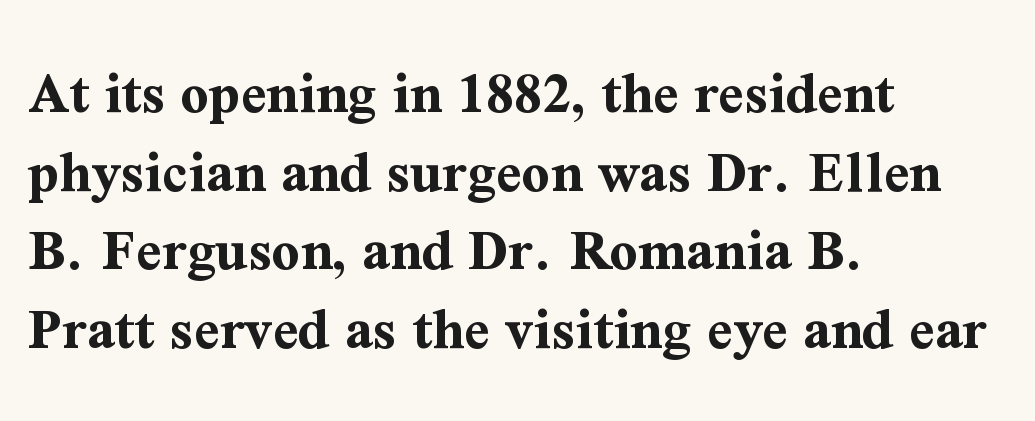
Q: Is the text bold? A: Yes.
Q: Is the text italic (slanted)? A: No, it is upright.
Q: Is the typeface a serif or a sans-serif typeface? A: Serif.
Q: Is the text underlined? A: No.
Q: How is the paragraph aligned? A: Left-aligned.
Q: Is the spacing between letters normal or unusually wide? A: Normal.
Q: Is the spacing between lines tight, normal or loose? A: Normal.
Q: Width (condensed, normal, or wide)? A: Normal.
Q: Stroke contrast? A: Medium.
Q: x-height? A: Medium.
Q: Monospaced? A: No.
